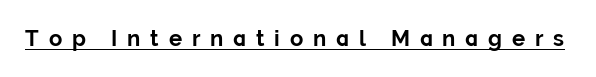
Honestly, the underline is the first thing you notice here. The font's upright variant was chosen for this text. The tracking reads as deliberately expanded to a designer's eye. How heavy is the stroke? Heavy — this is a bold.
